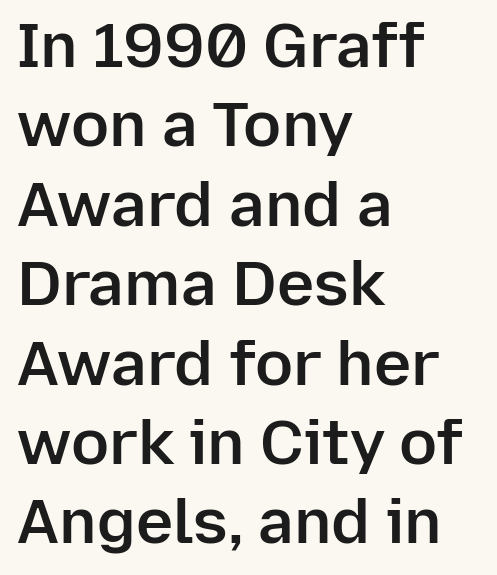
Vertical strokes here are truly vertical. On the weight axis this lands at semibold, roughly 600. Normally led — the rows are evenly, conventionally spaced. Do the characters align in a grid? No, the font is proportional.
